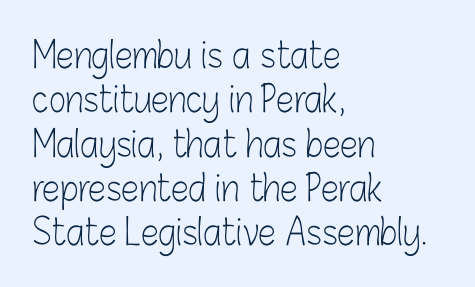
The image shows 36 px light, condensed sans-serif type, upright; set left-aligned, line spacing 1.23x, normal letter spacing, not underlined; low stroke contrast and a medium x-height.
